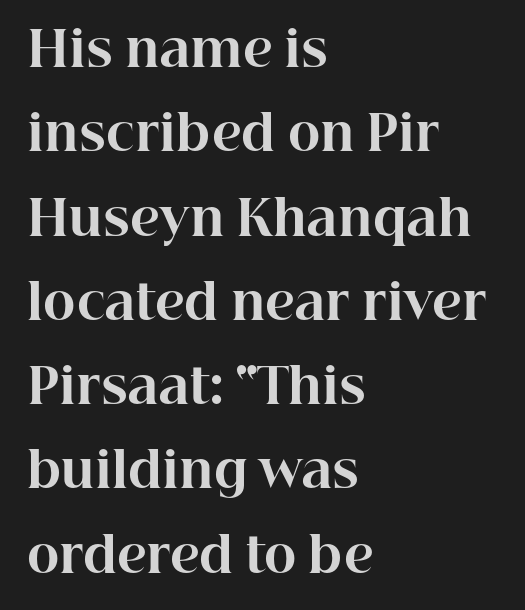
Q: Is the text bold? A: Yes.
Q: Is the text italic (slanted)? A: No, it is upright.
Q: Is the typeface a serif or a sans-serif typeface? A: Serif.
Q: Is the text underlined? A: No.
Q: How is the paragraph aligned? A: Left-aligned.
Q: Is the spacing between letters normal or unusually wide? A: Normal.
Q: Width (condensed, normal, or wide)? A: Normal.
Q: Stroke contrast? A: High.
Q: x-height? A: Medium.
Q: Monospaced? A: No.
